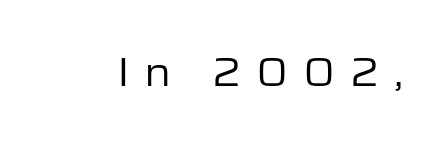
The image shows 40 px regular-weight sans-serif type, upright; set unusually wide letter spacing (+0.37 em), not underlined; low stroke contrast and a medium x-height.
